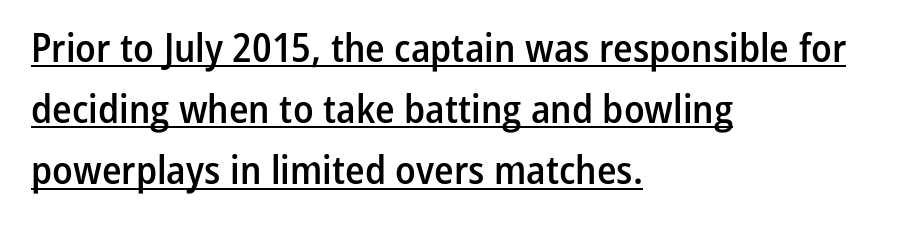
Q: Is the text bold? A: Semi-bold.
Q: Is the text italic (slanted)? A: No, it is upright.
Q: Is the typeface a serif or a sans-serif typeface? A: Sans-serif.
Q: Is the text underlined? A: Yes.
Q: How is the paragraph aligned? A: Left-aligned.
Q: Is the spacing between letters normal or unusually wide? A: Normal.
Q: Is the spacing between lines tight, normal or loose? A: Normal.
Q: Width (condensed, normal, or wide)? A: Condensed.
Q: Stroke contrast? A: Low.
Q: x-height? A: Medium.
Q: Monospaced? A: No.
